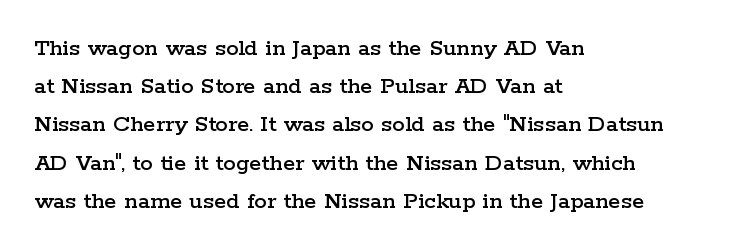
Q: Is the text italic (slanted)? A: No, it is upright.
Q: Is the text underlined? A: No.
Q: How is the paragraph aligned? A: Left-aligned.
Q: Is the spacing between letters normal or unusually wide? A: Normal.
Q: Is the spacing between lines tight, normal or loose? A: Normal.
